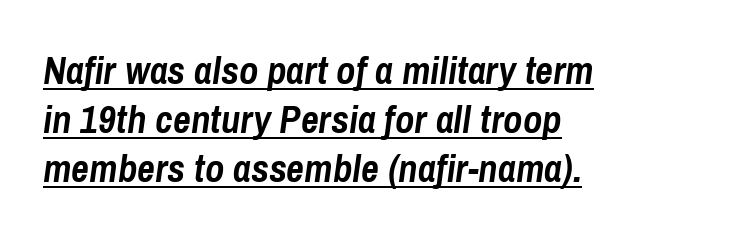
{"italic": "yes", "lean": "right", "slant_degrees": 8, "bold": "yes", "weight": "semibold", "width": "condensed", "stroke_contrast": "low", "x_height": "medium", "monospaced": "no", "underline": "yes", "align": "left", "line_spacing": "normal", "line_spacing_ratio": 1.26, "letter_spacing": "normal", "letter_spacing_em": 0.0, "glyph_px": 39}
